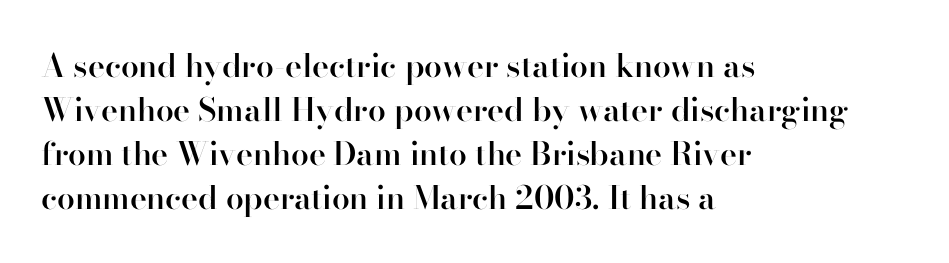
The image shows 32 px semibold sans-serif type, upright; set left-aligned, normal line spacing (1.37x), normal letter spacing, not underlined; high stroke contrast and a small x-height.
